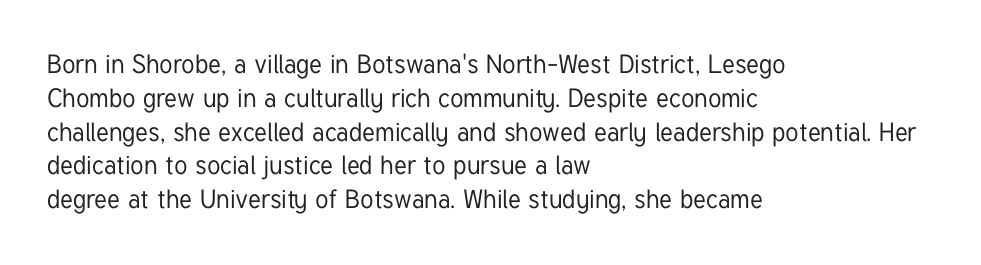
The image shows 26 px text type, upright; set left-aligned, normal line spacing (1.3x), normal letter spacing, not underlined.
